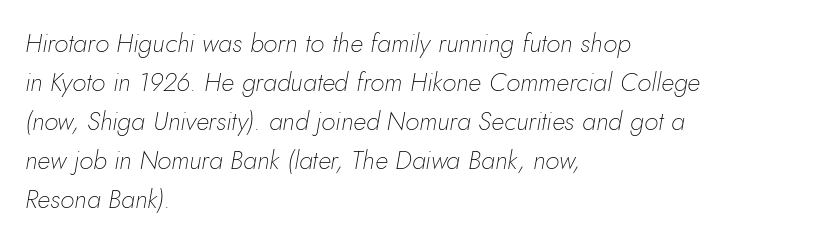
{"italic": "yes", "lean": "right", "slant_degrees": 10, "bold": "no", "underline": "no", "align": "left", "line_spacing": "normal", "line_spacing_ratio": 1.5, "letter_spacing": "normal", "letter_spacing_em": 0.0, "glyph_px": 26}
